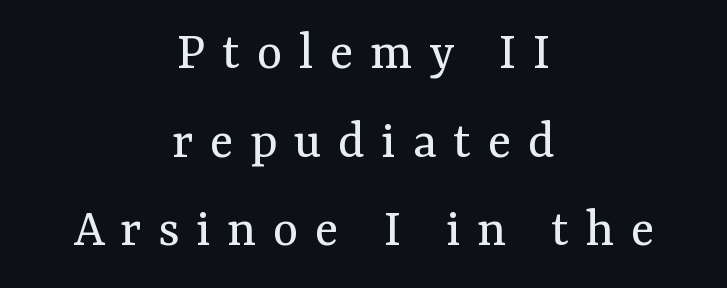
{"serif": "yes", "italic": "no", "bold": "no", "weight": "regular", "width": "normal", "stroke_contrast": "medium", "x_height": "medium", "monospaced": "no", "underline": "no", "align": "center", "line_spacing": "normal", "line_spacing_ratio": 1.61, "letter_spacing": "wide", "letter_spacing_em": 0.3, "glyph_px": 55}
